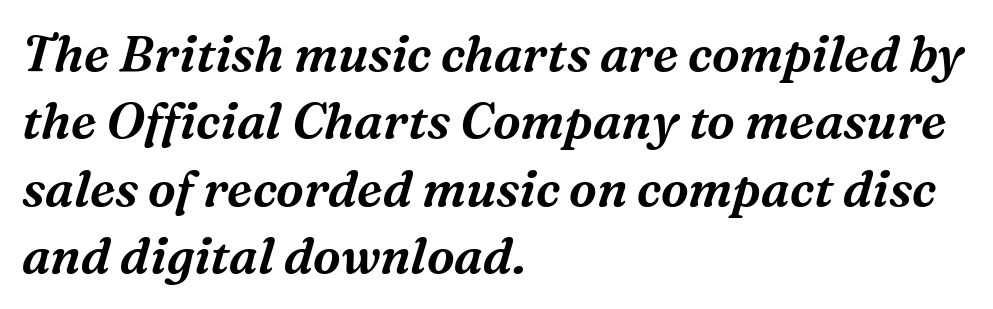
Q: Is the text italic (slanted)? A: Yes, it leans right by about 16 degrees.
Q: Is the typeface a serif or a sans-serif typeface? A: Serif.
Q: Is the text underlined? A: No.
Q: How is the paragraph aligned? A: Left-aligned.
Q: Is the spacing between letters normal or unusually wide? A: Normal.
Q: Is the spacing between lines tight, normal or loose? A: Normal.
Q: Width (condensed, normal, or wide)? A: Normal.
Q: Stroke contrast? A: Medium.
Q: x-height? A: Medium.
Q: Monospaced? A: No.
